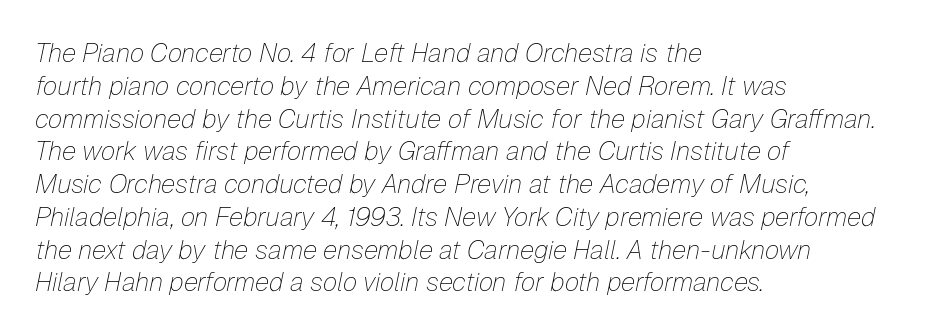
Q: Is the text bold? A: No.
Q: Is the text italic (slanted)? A: Yes, it leans right by about 12 degrees.
Q: Is the text underlined? A: No.
Q: How is the paragraph aligned? A: Left-aligned.
Q: Is the spacing between letters normal or unusually wide? A: Normal.
Q: Is the spacing between lines tight, normal or loose? A: Normal.
